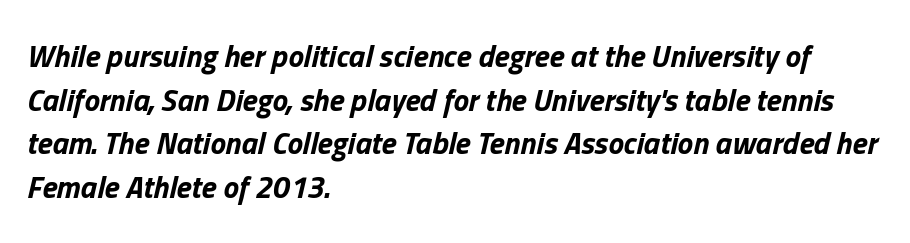
The zone under the glyphs is completely vacant. Italic: yes, the glyphs are oblique. Each line starts at the same left margin while the right side varies. The face used here is proportionally spaced, like ordinary book or web type. Successive baselines arrive at the customary interval. Does extra space separate the letters? No, they use regular spacing.
